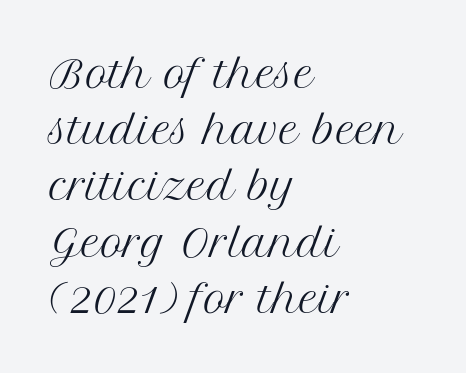
Rows of type keep a routine distance in the vertical direction. These lines are rendered in a variable-pitch font. Clear beneath every line of the passage.
